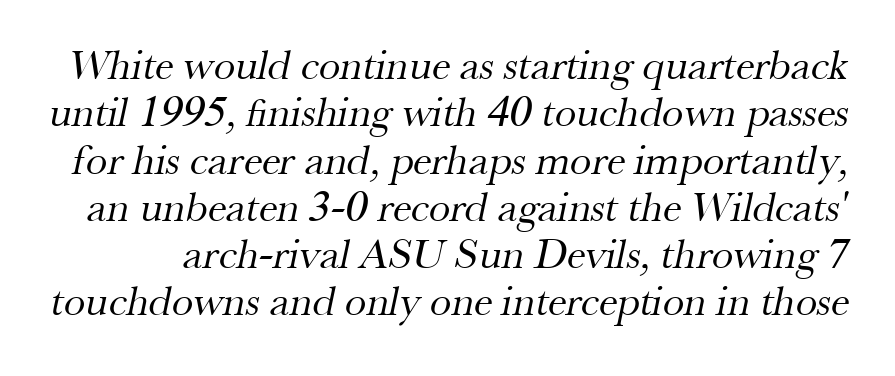
The image shows 43 px regular-weight serif type; set tight line spacing (1.1x), normal letter spacing, not underlined; medium stroke contrast and a small x-height.
